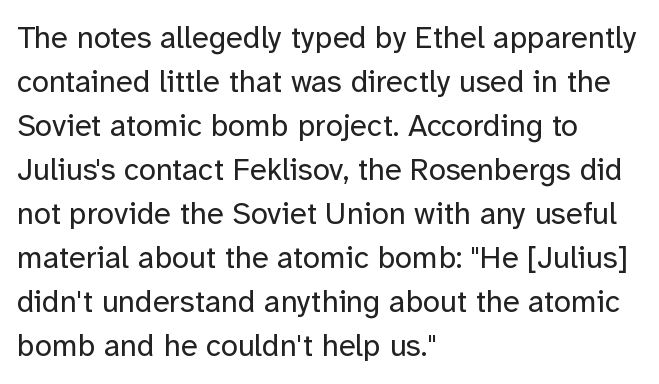
The image shows 31 px regular-weight sans-serif type, upright; set left-aligned, normal line spacing (1.42x), normal letter spacing, not underlined; low stroke contrast and a medium x-height.
